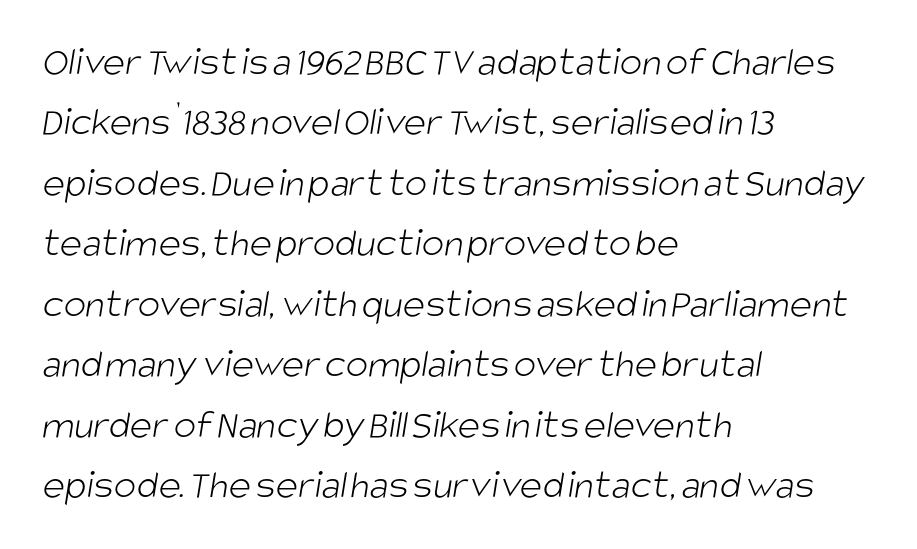
{"serif": "no", "bold": "no", "weight": "light", "width": "condensed", "stroke_contrast": "low", "x_height": "large", "monospaced": "no", "underline": "no", "align": "left", "line_spacing": "normal", "line_spacing_ratio": 1.44, "letter_spacing": "normal", "letter_spacing_em": 0.0, "glyph_px": 42}
